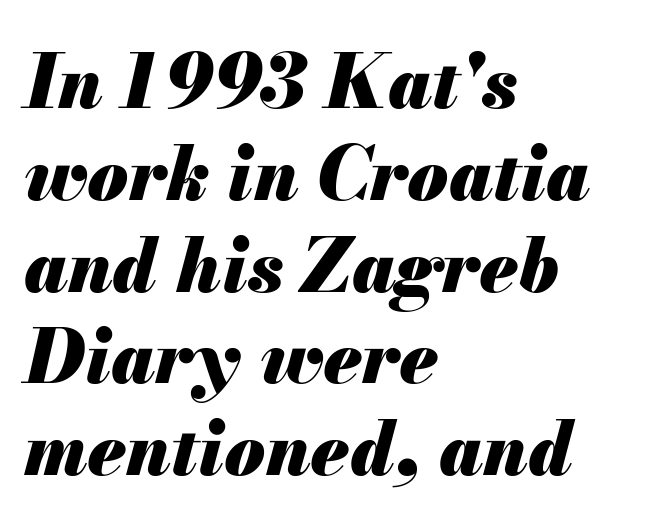
The image shows 74 px heavy type, italic (leaning right); set left-aligned, line spacing 1.24x, normal letter spacing, not underlined; medium stroke contrast and a small x-height.
